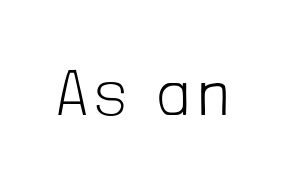
Q: Is the text bold? A: No.
Q: Is the text italic (slanted)? A: No, it is upright.
Q: Is the typeface a serif or a sans-serif typeface? A: Sans-serif.
Q: Is the text underlined? A: No.
Q: Width (condensed, normal, or wide)? A: Condensed.
Q: Stroke contrast? A: Low.
Q: x-height? A: Medium.
Q: Monospaced? A: No.
